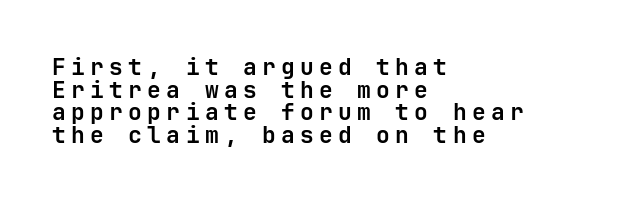
Q: Is the text bold? A: Yes.
Q: Is the text italic (slanted)? A: No, it is upright.
Q: Is the text underlined? A: No.
Q: How is the paragraph aligned? A: Left-aligned.
Q: Is the spacing between letters normal or unusually wide? A: Unusually wide.
Q: Is the spacing between lines tight, normal or loose? A: Tight.
